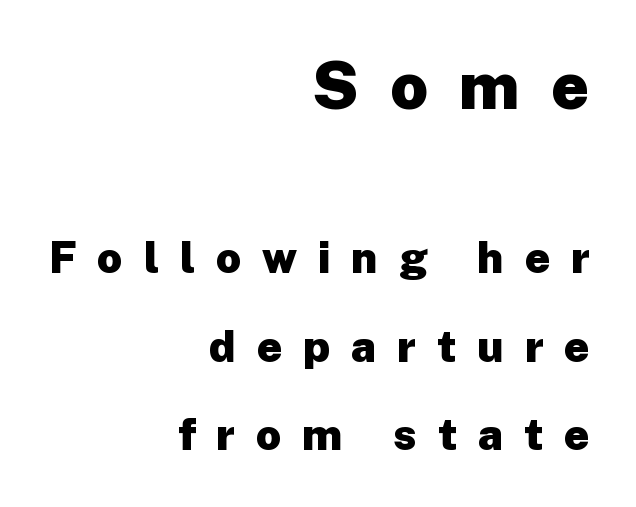
The image shows 66 px heavy sans-serif type, upright; set right-aligned, loose line spacing (2.01x), unusually wide letter spacing (+0.47 em), not underlined; the first (top) block is 1.5x larger; low stroke contrast and a medium x-height.
